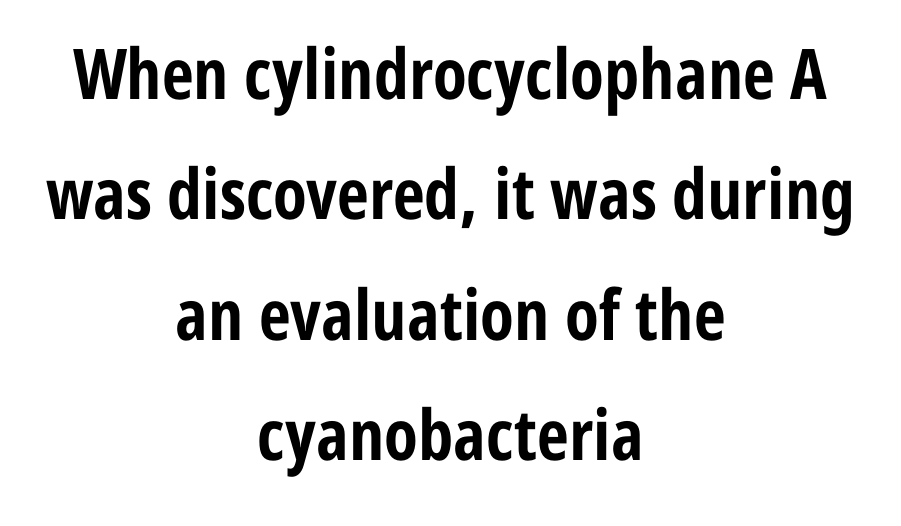
Is this a fixed-width face? No — the glyphs have proportional, varying widths. Type style note: lacks serifs. The passage shown is emphatically bold. Letter spacing: default.
